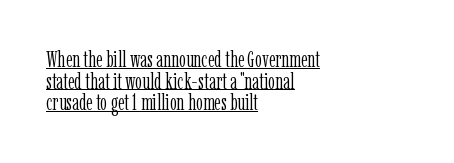
Like a heading marked for emphasis, these lines bear an underscore. Weight: in the light-to-regular range. The paragraph has a hard left edge and a soft right edge. Reading down the column, the eye jumps only a short way to each next line. Nobody touched the tracking dial on this one. Is there any slant? The stems are plumb.
